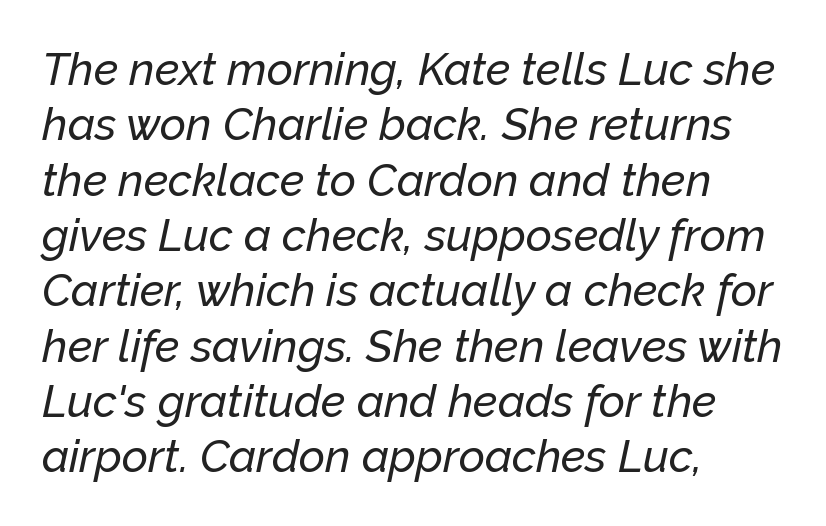
Q: Is the text italic (slanted)? A: Yes, it leans right by about 12 degrees.
Q: Is the text underlined? A: No.
Q: How is the paragraph aligned? A: Left-aligned.
Q: Is the spacing between letters normal or unusually wide? A: Normal.
Q: Width (condensed, normal, or wide)? A: Normal.
Q: Stroke contrast? A: Low.
Q: x-height? A: Medium.
Q: Monospaced? A: No.
